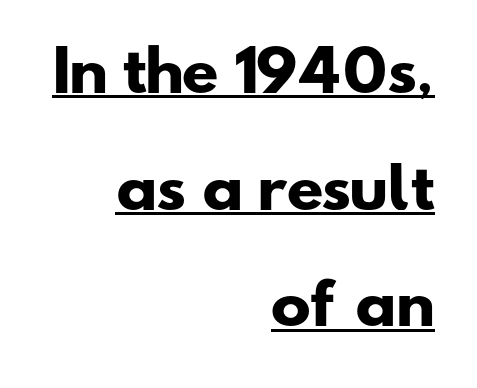
{"serif": "no", "bold": "yes", "weight": "heavy", "width": "wide", "stroke_contrast": "low", "x_height": "small", "monospaced": "no", "underline": "yes", "align": "right", "line_spacing": "loose", "line_spacing_ratio": 2.16, "letter_spacing": "normal", "letter_spacing_em": 0.0, "glyph_px": 54}
